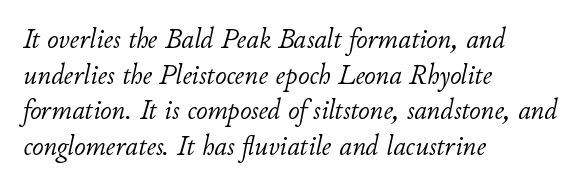
Q: Is the text bold? A: No.
Q: Is the text italic (slanted)? A: Yes, it leans right by about 11 degrees.
Q: Is the text underlined? A: No.
Q: How is the paragraph aligned? A: Left-aligned.
Q: Is the spacing between letters normal or unusually wide? A: Normal.
Q: Is the spacing between lines tight, normal or loose? A: Normal.
Q: Width (condensed, normal, or wide)? A: Normal.
Q: Stroke contrast? A: Low.
Q: x-height? A: Small.
Q: Monospaced? A: No.
